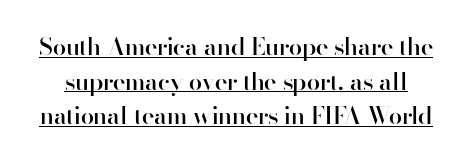
This is moderately heavy type, rendered in semibold. The glyphs are accompanied by a horizontal stroke just below them. Interline gaps are of average width in this sample. Posture: upright roman. This rendering leaves character spacing at its baseline value.
